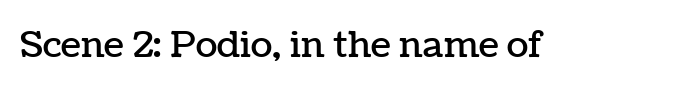
The type is set solid horizontally, with unmodified tracking. Is this a fixed-width face? No — the glyphs have proportional, varying widths. This rendering features lettering with no underline. This sample uses an upright cut, with every glyph sitting square on the baseline.
